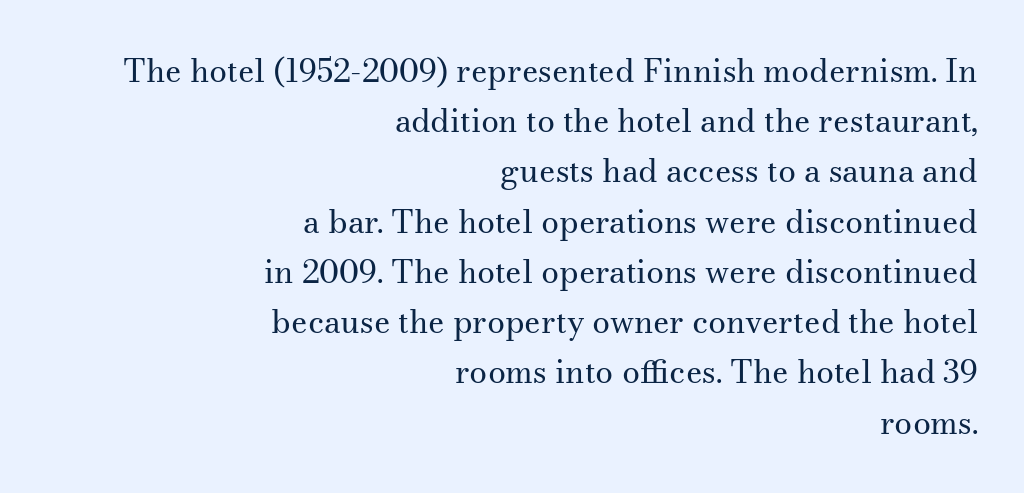
Stroke terminals: seriffed. The rendering uses natural spacing where letterforms have individual widths. Do the letters lean? They stand straight. The space between consecutive lines is moderate. Each stroke keeps to a modest, everyday thickness or less.
